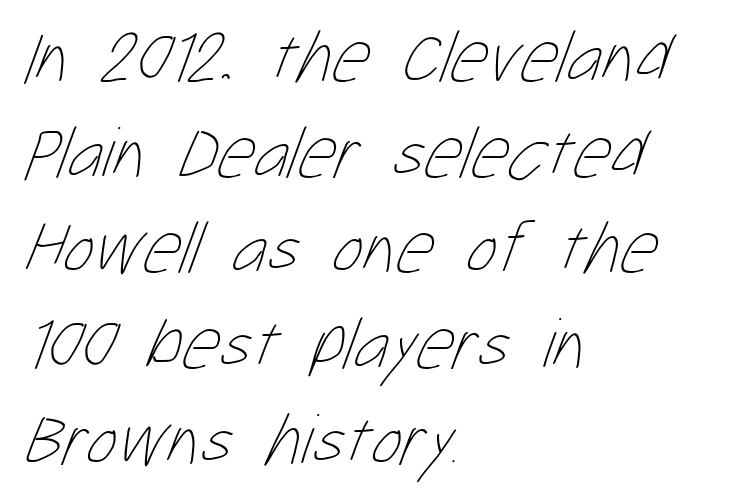
The line texture is even and compact thanks to regular tracking. Interline gaps are of average width in this sample. Vertical stems look standard width or narrower in stroke. A typesetter would call this proportional, since set widths differ per character. The foot of each line stays bare and open. In CSS terms this would be text-align: left.
